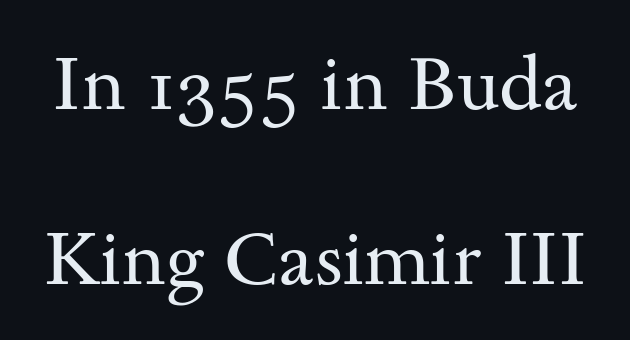
Q: Is the text bold? A: No.
Q: Is the text italic (slanted)? A: No, it is upright.
Q: Is the typeface a serif or a sans-serif typeface? A: Serif.
Q: Is the text underlined? A: No.
Q: Is the spacing between letters normal or unusually wide? A: Normal.
Q: Is the spacing between lines tight, normal or loose? A: Loose.
Q: Width (condensed, normal, or wide)? A: Wide.
Q: Stroke contrast? A: Medium.
Q: x-height? A: Small.
Q: Monospaced? A: No.
